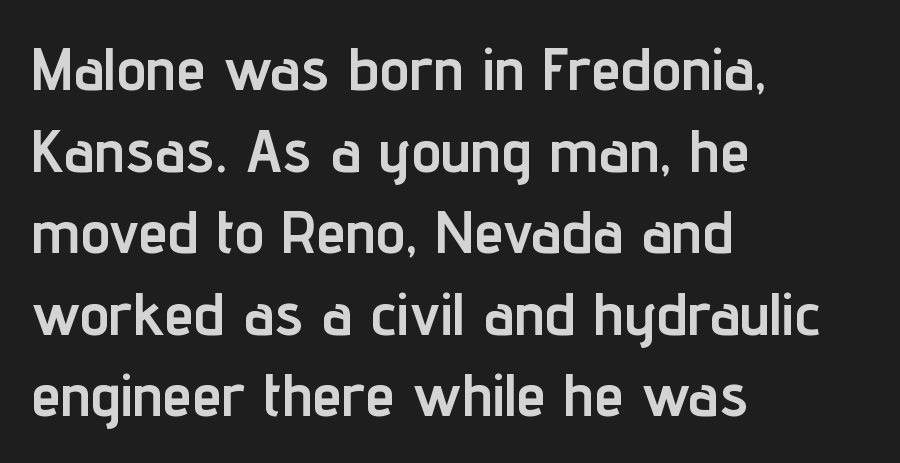
Q: Is the text bold? A: Yes.
Q: Is the text italic (slanted)? A: No, it is upright.
Q: Is the typeface a serif or a sans-serif typeface? A: Sans-serif.
Q: Is the text underlined? A: No.
Q: How is the paragraph aligned? A: Left-aligned.
Q: Is the spacing between letters normal or unusually wide? A: Normal.
Q: Is the spacing between lines tight, normal or loose? A: Normal.
Q: Width (condensed, normal, or wide)? A: Condensed.
Q: Stroke contrast? A: Low.
Q: x-height? A: Medium.
Q: Monospaced? A: No.
